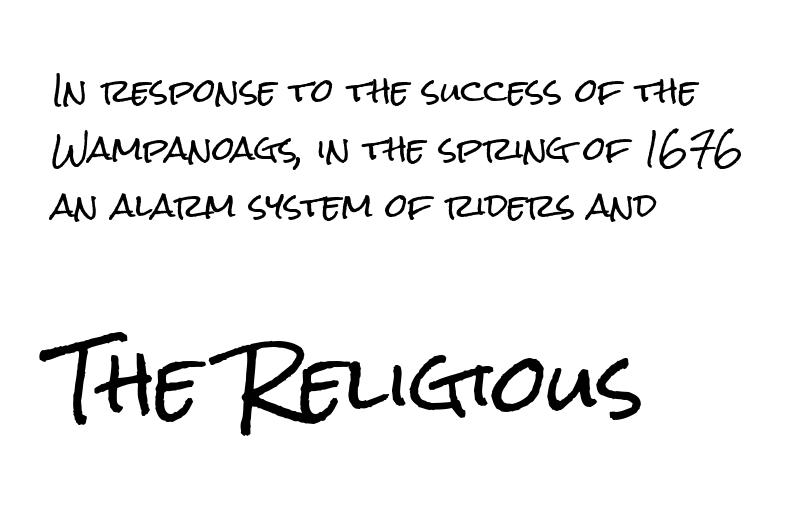
Q: Is the text italic (slanted)? A: No, it is upright.
Q: Is the typeface a serif or a sans-serif typeface? A: Sans-serif.
Q: Is the text underlined? A: No.
Q: How is the paragraph aligned? A: Left-aligned.
Q: Is the spacing between letters normal or unusually wide? A: Normal.
Q: Which block of text is set in a larger size, the first (top) or the second (bottom)? A: The second (bottom) one.
Q: Width (condensed, normal, or wide)? A: Condensed.
Q: Stroke contrast? A: Low.
Q: x-height? A: Medium.
Q: Monospaced? A: No.
